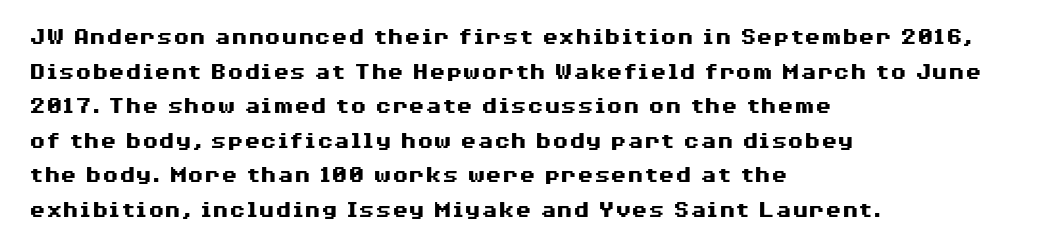
Rule under the text: the space is simply empty. Nothing unusual about the tracking: characters are spaced as the font intends. Leading: standard. This sample uses an upright cut, with every glyph sitting square on the baseline. Set as a true bold cut, around the 700 mark. Line beginnings align vertically; line endings do not.
